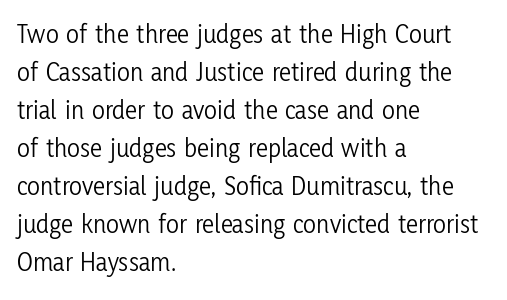
Q: Is the text bold? A: No.
Q: Is the text italic (slanted)? A: No, it is upright.
Q: Is the text underlined? A: No.
Q: How is the paragraph aligned? A: Left-aligned.
Q: Is the spacing between letters normal or unusually wide? A: Normal.
Q: Is the spacing between lines tight, normal or loose? A: Normal.
